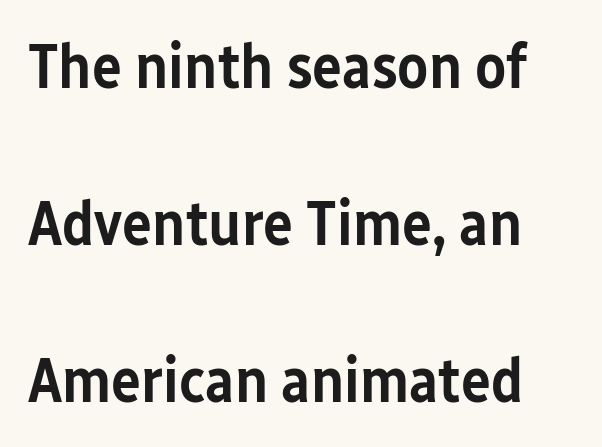
The image shows 63 px semibold, condensed sans-serif type, upright; set loose line spacing (2.49x), normal letter spacing, not underlined; low stroke contrast and a medium x-height.
